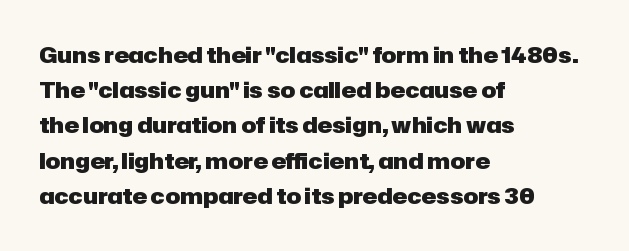
The image shows 22 px bold type, upright; set left-aligned, normal line spacing (1.6x), normal letter spacing, not underlined.
